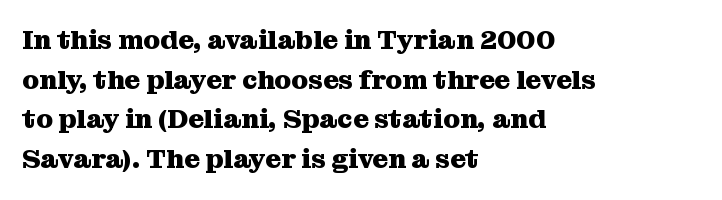
The image shows 27 px bold type, upright; set left-aligned, normal line spacing (1.47x), normal letter spacing, not underlined.
